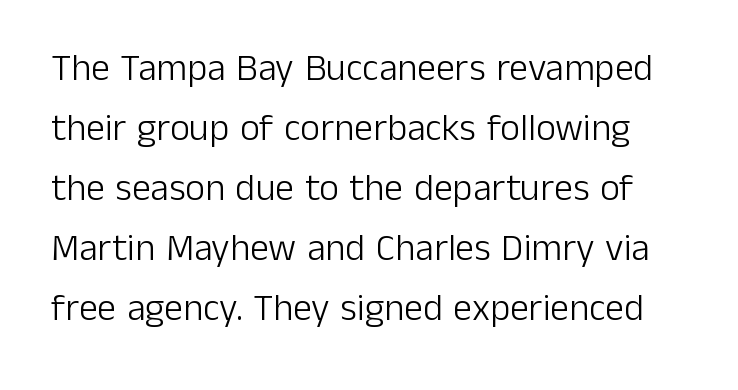
Unbolded letterforms with no extra heft. The axis of the letterforms is exactly vertical. This is sans-serif lettering, the kind often seen on screens and signage. If you measured baseline to baseline, you'd find a middling distance. How are the letters spaced? Ordinarily, with no added tracking. This sample has the flowing, uneven cadence of proportional lettering.
